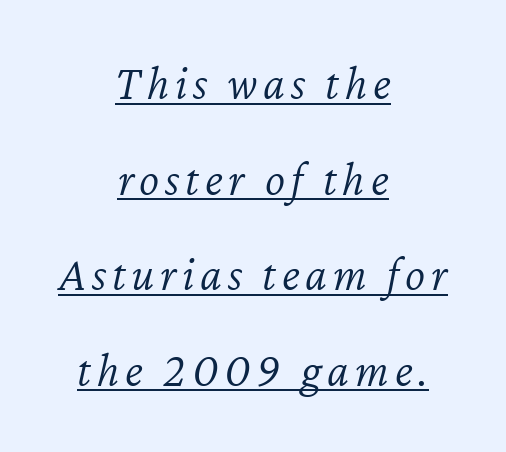
The string is rendered with underlining switched on. You can tell it's italic because the verticals aren't actually vertical. The space between consecutive lines is lavish. No chunkiness to these letters — they're not bold.
